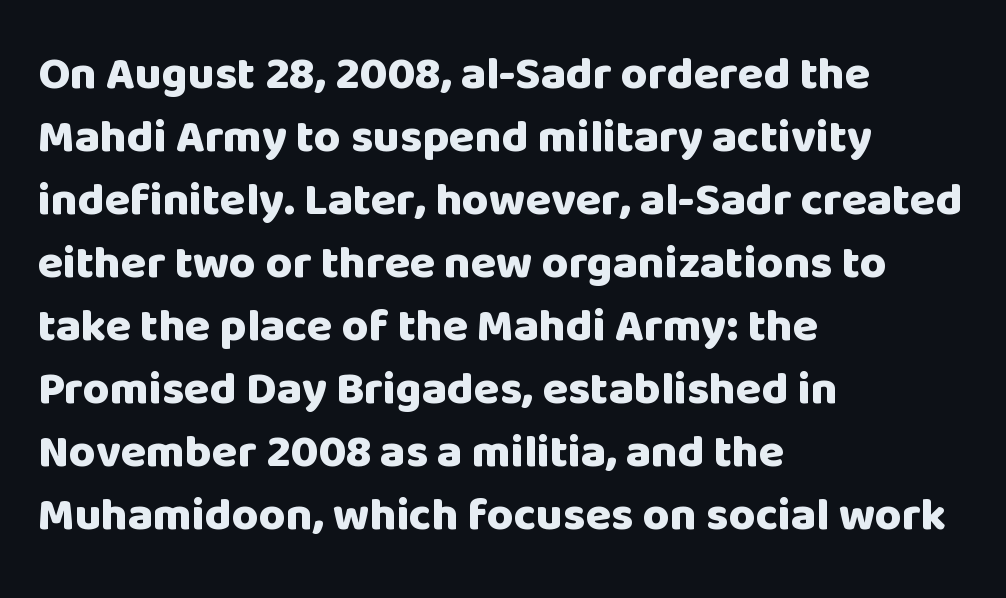
Whoever set this chose a conventional vertical rhythm. These lines are rendered in a variable-pitch font. Does extra space separate the letters? No, they use regular spacing. Where is the straight margin? On the left. The strip under each line holds only bare page.
